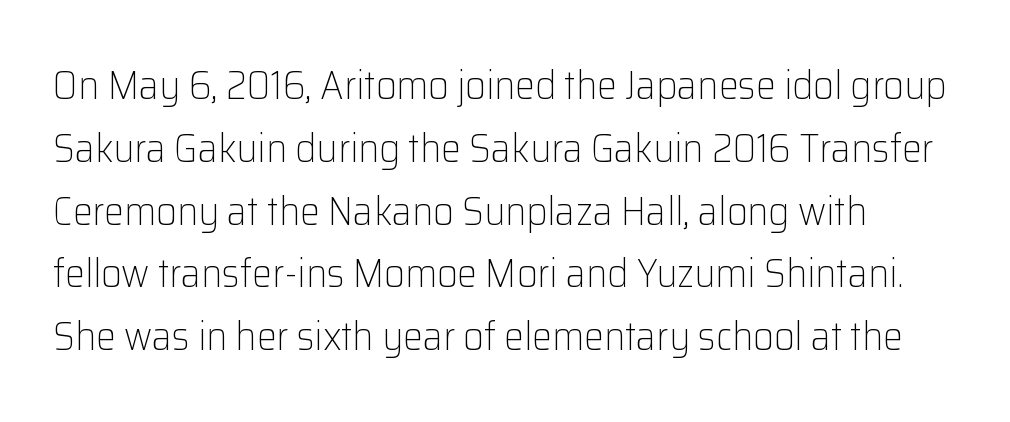
Q: Is the text bold? A: No.
Q: Is the text italic (slanted)? A: No, it is upright.
Q: Is the typeface a serif or a sans-serif typeface? A: Sans-serif.
Q: Is the text underlined? A: No.
Q: Is the spacing between letters normal or unusually wide? A: Normal.
Q: Is the spacing between lines tight, normal or loose? A: Normal.
Q: Width (condensed, normal, or wide)? A: Normal.
Q: Stroke contrast? A: Low.
Q: x-height? A: Medium.
Q: Monospaced? A: No.
